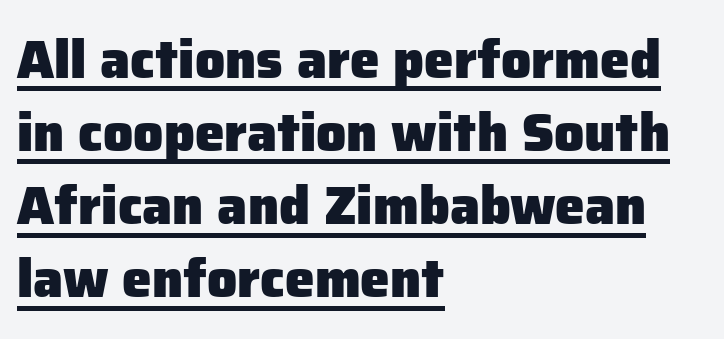
Q: Is the text bold? A: Yes.
Q: Is the text italic (slanted)? A: No, it is upright.
Q: Is the typeface a serif or a sans-serif typeface? A: Sans-serif.
Q: Is the text underlined? A: Yes.
Q: How is the paragraph aligned? A: Left-aligned.
Q: Is the spacing between letters normal or unusually wide? A: Normal.
Q: Is the spacing between lines tight, normal or loose? A: Normal.
Q: Width (condensed, normal, or wide)? A: Normal.
Q: Stroke contrast? A: Low.
Q: x-height? A: Medium.
Q: Monospaced? A: No.
